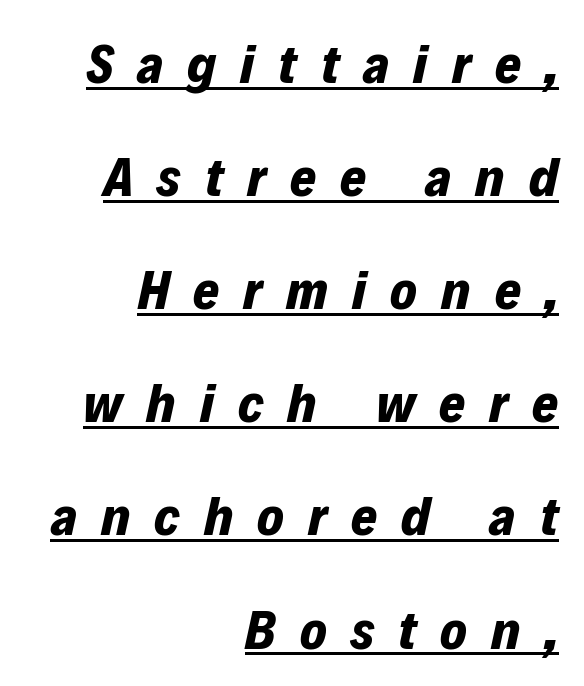
The image shows 56 px bold type, italic (leaning right); set right-aligned, loose line spacing (2.02x), unusually wide letter spacing (+0.43 em), underlined; low stroke contrast and a medium x-height.
